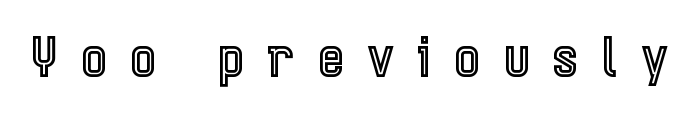
Q: Is the text italic (slanted)? A: No, it is upright.
Q: Is the text underlined? A: No.
Q: Is the spacing between letters normal or unusually wide? A: Unusually wide.
Q: Width (condensed, normal, or wide)? A: Condensed.
Q: x-height? A: Medium.
Q: Monospaced? A: No.
